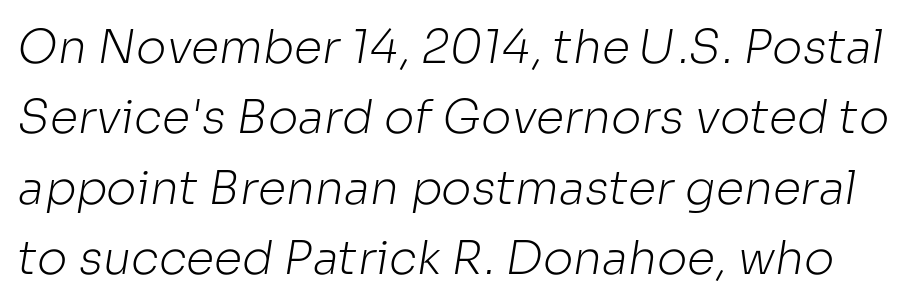
Q: Is the text bold? A: No.
Q: Is the typeface a serif or a sans-serif typeface? A: Sans-serif.
Q: Is the text underlined? A: No.
Q: Is the spacing between letters normal or unusually wide? A: Normal.
Q: Is the spacing between lines tight, normal or loose? A: Normal.
Q: Width (condensed, normal, or wide)? A: Normal.
Q: Stroke contrast? A: Low.
Q: x-height? A: Medium.
Q: Monospaced? A: No.
